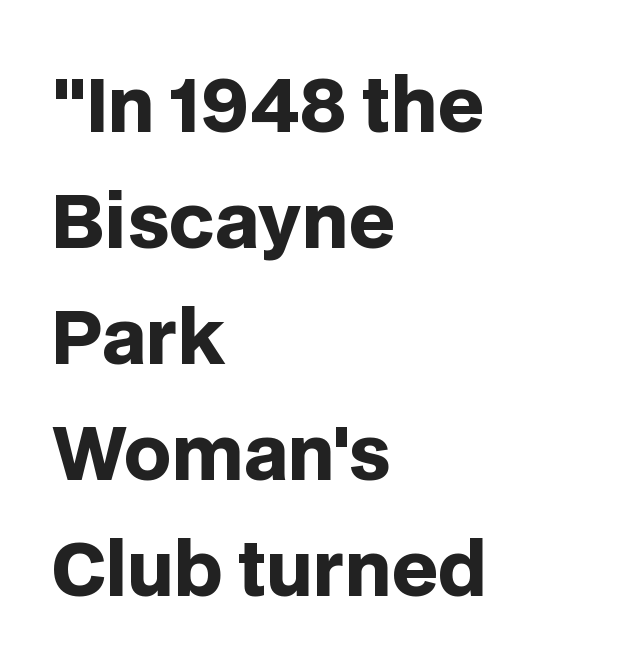
The image shows 73 px heavy sans-serif type, upright; set left-aligned, normal line spacing (1.59x), normal letter spacing, not underlined; low stroke contrast and a large x-height.
